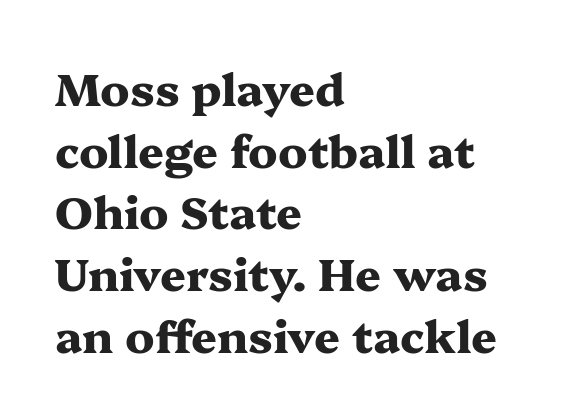
The image shows 45 px heavy, wide serif type, upright; set left-aligned, normal line spacing (1.37x), normal letter spacing, not underlined; medium stroke contrast and a medium x-height.
